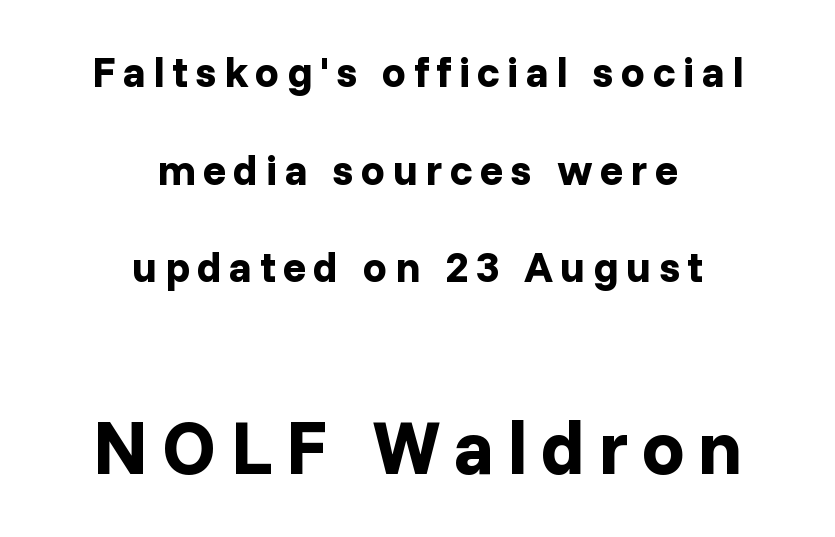
{"serif": "no", "italic": "no", "bold": "yes", "weight": "bold", "width": "normal", "stroke_contrast": "low", "x_height": "medium", "monospaced": "no", "underline": "no", "align": "center", "line_spacing": "loose", "line_spacing_ratio": 2.27, "larger_block": "second", "size_ratio": 1.77, "glyph_px": 76}
